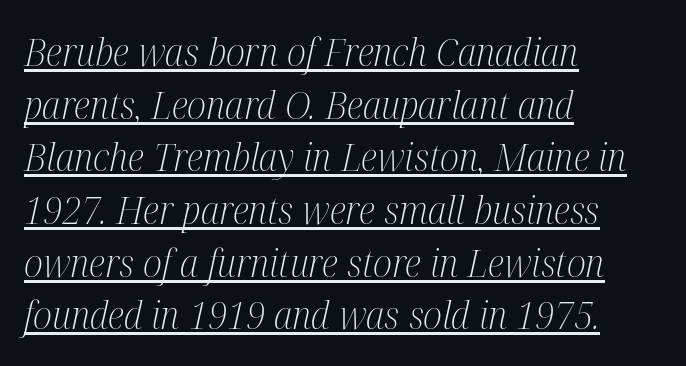
The image shows 39 px light, condensed serif type, italic (leaning right); set left-aligned, normal line spacing (1.35x), normal letter spacing, underlined; medium stroke contrast and a medium x-height.
